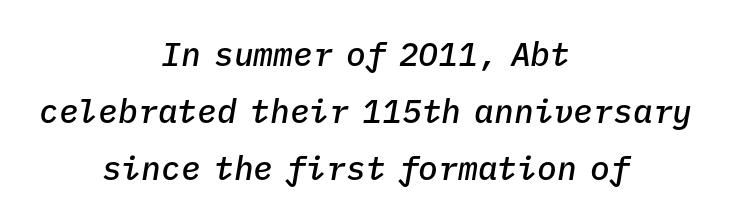
Q: Is the text bold? A: Semi-bold.
Q: Is the text italic (slanted)? A: Yes, it leans right by about 9 degrees.
Q: Is the text underlined? A: No.
Q: How is the paragraph aligned? A: Centered.
Q: Is the spacing between letters normal or unusually wide? A: Normal.
Q: Width (condensed, normal, or wide)? A: Normal.
Q: Stroke contrast? A: Low.
Q: x-height? A: Medium.
Q: Monospaced? A: Yes.
